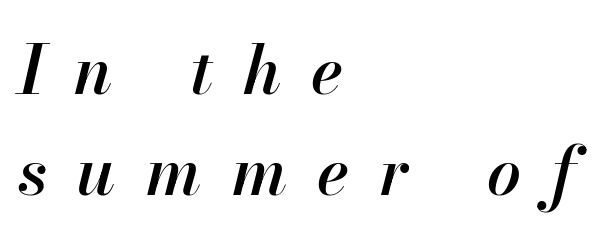
The image shows 67 px semibold type, italic (leaning right); set left-aligned, normal line spacing (1.51x), unusually wide letter spacing (+0.45 em), not underlined; high stroke contrast and a small x-height.
